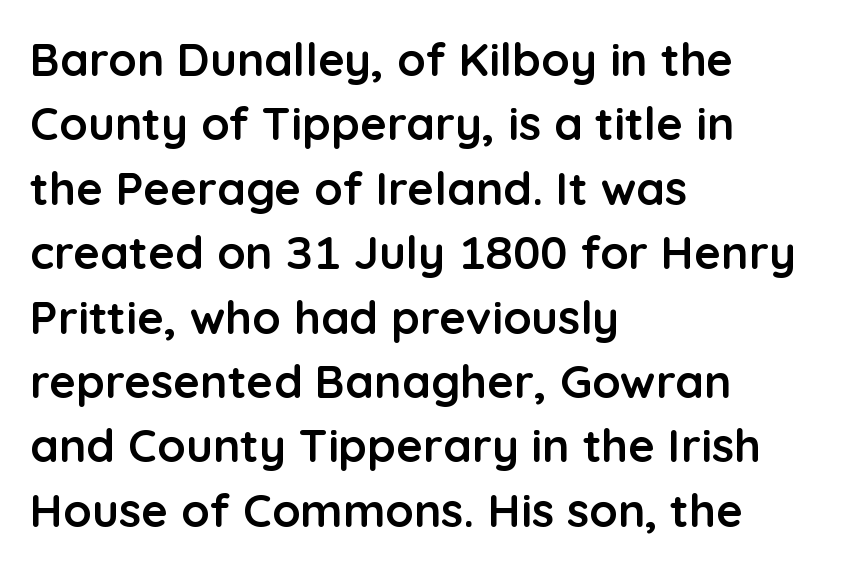
{"serif": "no", "italic": "no", "bold": "yes", "weight": "semibold", "width": "normal", "stroke_contrast": "low", "x_height": "medium", "monospaced": "no", "underline": "no", "align": "left", "line_spacing": "normal", "line_spacing_ratio": 1.4, "letter_spacing": "normal", "letter_spacing_em": 0.0, "glyph_px": 46}
